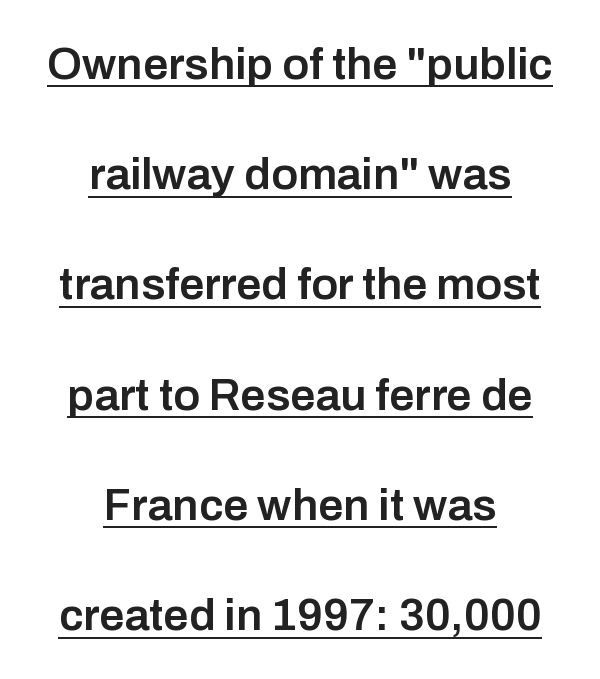
{"serif": "no", "italic": "no", "bold": "semi", "weight": "semibold", "width": "normal", "stroke_contrast": "low", "x_height": "medium", "monospaced": "no", "underline": "yes", "align": "center", "line_spacing": "loose", "line_spacing_ratio": 2.45, "letter_spacing": "normal", "letter_spacing_em": 0.0, "glyph_px": 45}
